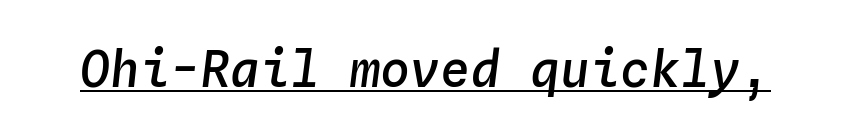
{"italic": "yes", "lean": "right", "slant_degrees": 4, "bold": "semi", "weight": "semibold", "width": "normal", "stroke_contrast": "low", "x_height": "medium", "monospaced": "yes", "underline": "yes", "letter_spacing": "normal", "letter_spacing_em": 0.0, "glyph_px": 50}
